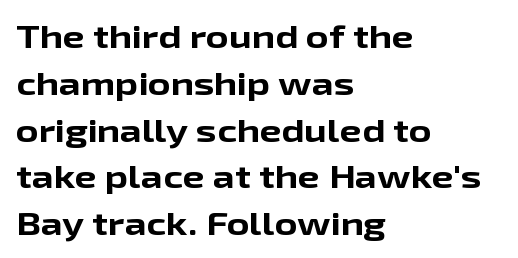
Grotesque or geometric, the face here clearly has no serifs. Does the weight exceed regular? Yes, all the way to bold. Underline: absent. Casual observation: everything's shoved over to the left.
